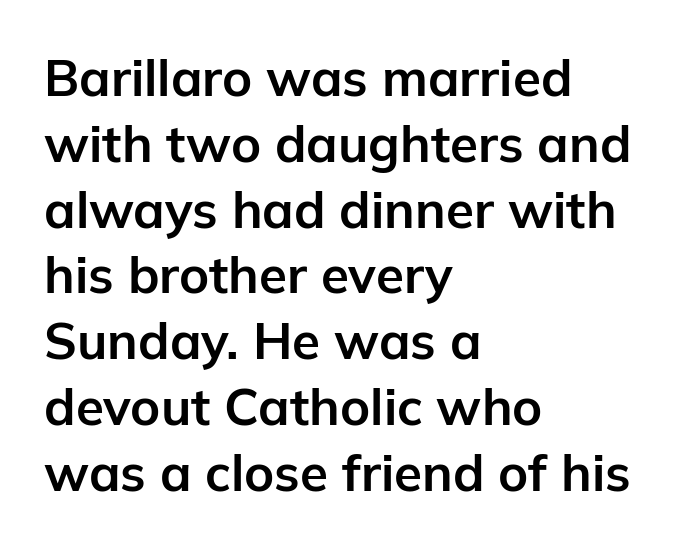
Spacing verdict: proportional, widths tailored to each character. Short and long lines alike share a common starting point at left. Bold? Absolutely — the strokes are thick and heavy. The letters stand straight up with perfectly vertical stems.
